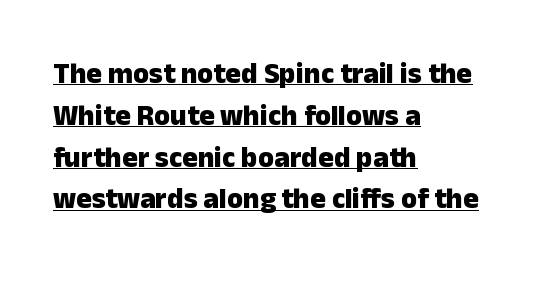
{"serif": "no", "italic": "no", "bold": "yes", "weight": "heavy", "width": "normal", "stroke_contrast": "low", "x_height": "medium", "monospaced": "no", "underline": "yes", "align": "left", "line_spacing": "normal", "line_spacing_ratio": 1.44, "letter_spacing": "normal", "letter_spacing_em": 0.0, "glyph_px": 29}
